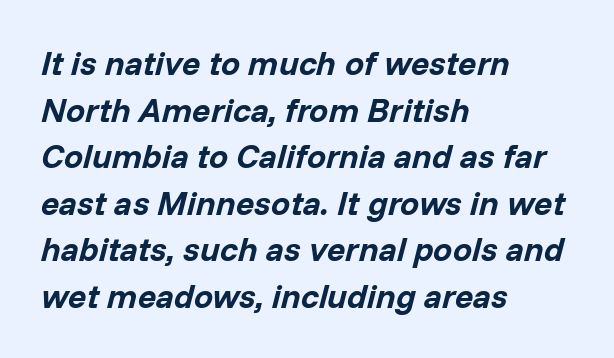
The image shows 34 px bold type, italic (leaning right); set left-aligned, normal line spacing (1.37x), normal letter spacing, not underlined; low stroke contrast and a medium x-height.
